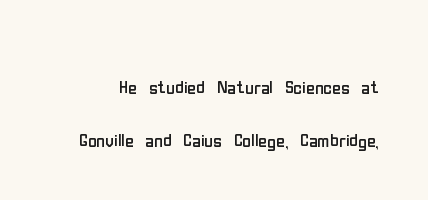
The image shows 24 px text type, upright; set loose line spacing (2.2x), normal letter spacing, not underlined.
